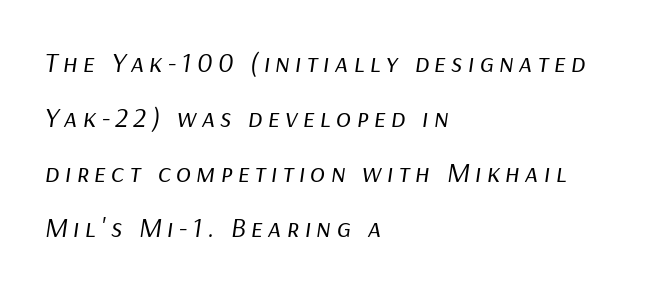
Q: Is the text bold? A: No.
Q: Is the text italic (slanted)? A: Yes, it leans right by about 9 degrees.
Q: Is the text underlined? A: No.
Q: How is the paragraph aligned? A: Left-aligned.
Q: Is the spacing between lines tight, normal or loose? A: Loose.
Q: Width (condensed, normal, or wide)? A: Normal.
Q: Stroke contrast? A: Low.
Q: x-height? A: Medium.
Q: Monospaced? A: No.
